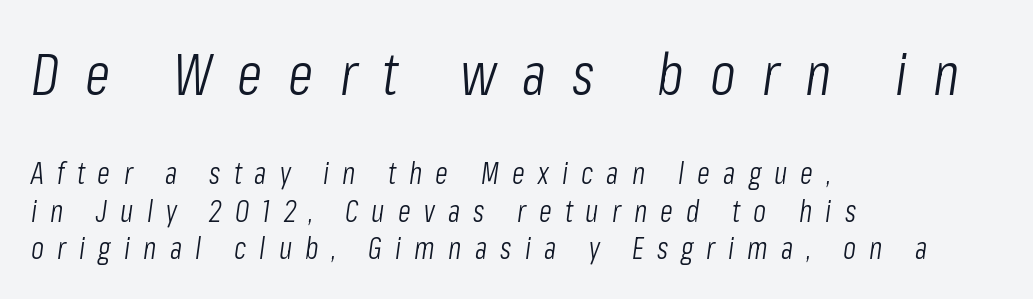
Quick note: underline off. Glyph-to-glyph distance is far greater than everyday printed text. The weight tops out at a normal text grade. Does the bottom block carry the larger type? No, the top block does. Horizontally, the lines are justified to the leading edge only.
